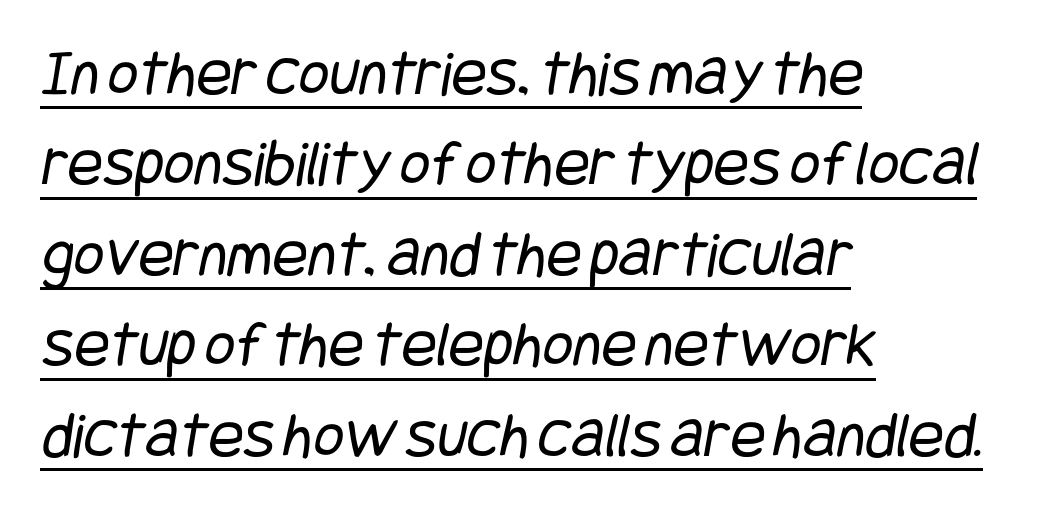
Caption: standard tracking, unaltered. The designer went with a sans here, leaving each stem footless. Regarding leading, the lines here are spaced in the standard way. The passage shown is underscored from start to finish. This rendering uses left alignment, leaving the right contour irregular.
